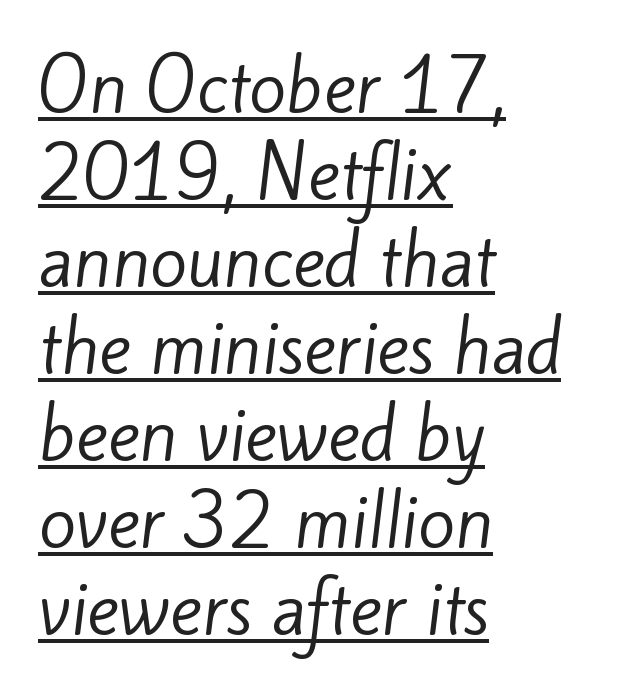
{"serif": "no", "bold": "no", "weight": "regular", "width": "normal", "stroke_contrast": "low", "x_height": "small", "monospaced": "no", "underline": "yes", "align": "left", "line_spacing": "normal", "line_spacing_ratio": 1.28, "letter_spacing": "normal", "letter_spacing_em": 0.0, "glyph_px": 68}
